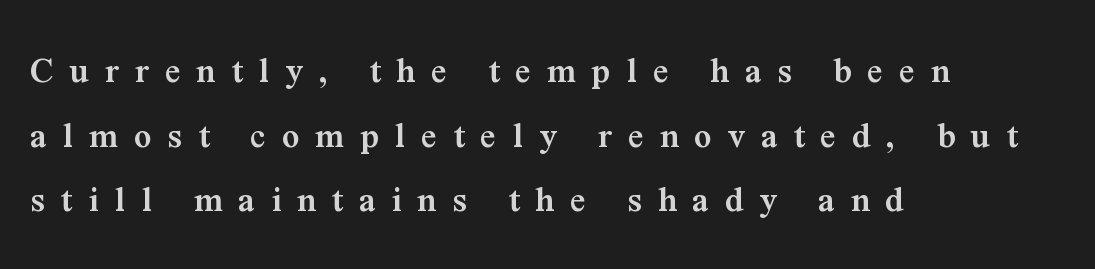
Q: Is the text bold? A: Semi-bold.
Q: Is the text italic (slanted)? A: No, it is upright.
Q: Is the typeface a serif or a sans-serif typeface? A: Serif.
Q: Is the text underlined? A: No.
Q: How is the paragraph aligned? A: Left-aligned.
Q: Is the spacing between letters normal or unusually wide? A: Unusually wide.
Q: Is the spacing between lines tight, normal or loose? A: Normal.
Q: Width (condensed, normal, or wide)? A: Normal.
Q: Stroke contrast? A: Medium.
Q: x-height? A: Medium.
Q: Monospaced? A: No.
